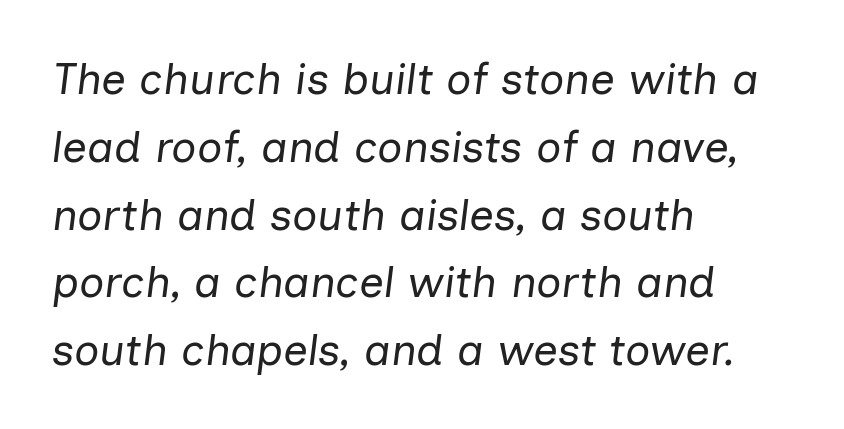
Q: Is the text bold? A: No.
Q: Is the text italic (slanted)? A: Yes, it leans right by about 7 degrees.
Q: Is the text underlined? A: No.
Q: How is the paragraph aligned? A: Left-aligned.
Q: Is the spacing between letters normal or unusually wide? A: Normal.
Q: Is the spacing between lines tight, normal or loose? A: Normal.
Q: Width (condensed, normal, or wide)? A: Normal.
Q: Stroke contrast? A: Low.
Q: x-height? A: Medium.
Q: Monospaced? A: No.
